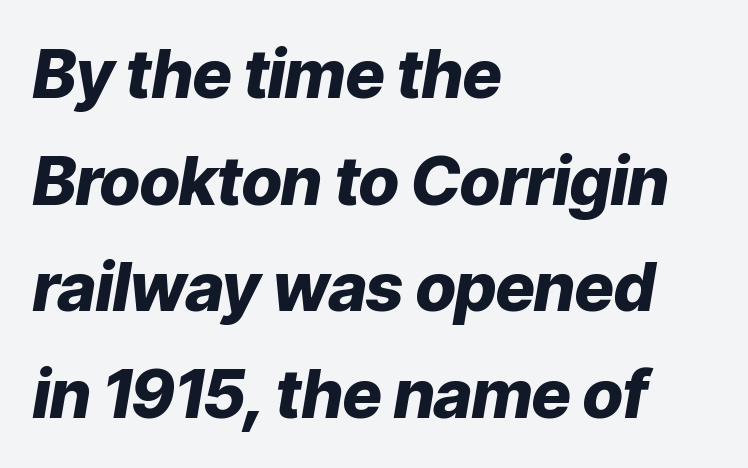
The image shows 67 px heavy type, italic (leaning right); set left-aligned, normal line spacing (1.59x), normal letter spacing, not underlined; low stroke contrast and a medium x-height.
